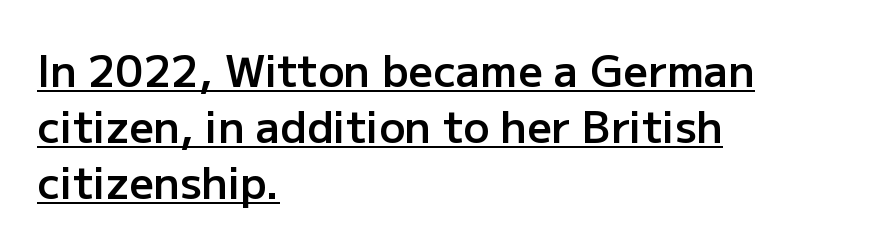
Character widths vary here, with narrow letters taking less room than wide ones. Ordinary non-slanted type is in use. You can see a thin bar hugging the bottom of the glyphs. The typeface chosen for these lines omits serifs.
